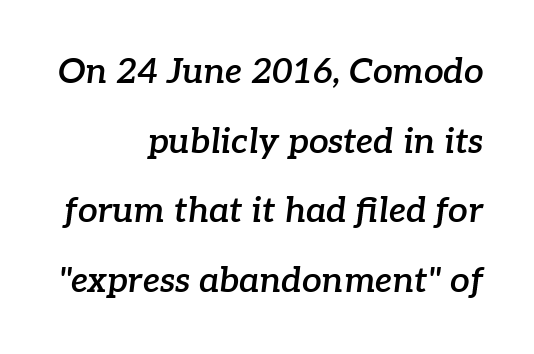
{"serif": "yes", "italic": "yes", "lean": "right", "slant_degrees": 7, "bold": "semi", "weight": "semibold", "width": "normal", "stroke_contrast": "low", "x_height": "medium", "monospaced": "no", "underline": "no", "align": "right", "line_spacing": "loose", "line_spacing_ratio": 1.99, "letter_spacing": "normal", "letter_spacing_em": 0.0, "glyph_px": 35}
